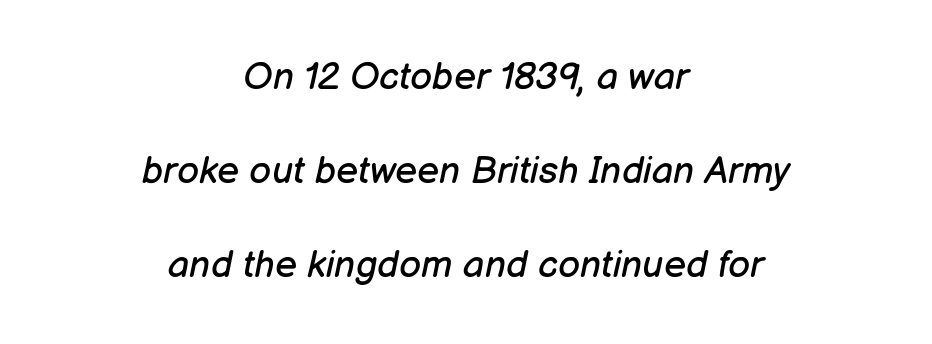
One glance says open: line gaps are wider than usual. Spacing between characters is what you'd get straight out of the box. Letters rest on an invisible, unmarked baseline. The font sits on the lighter half of the weight spectrum, regular included. The text block is weighted toward neither margin, spreading evenly from the middle.
